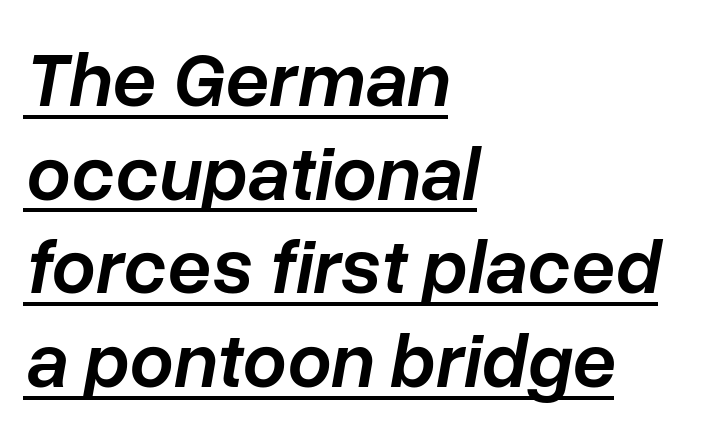
{"italic": "yes", "lean": "right", "slant_degrees": 10, "bold": "semi", "weight": "semibold", "width": "normal", "stroke_contrast": "low", "x_height": "medium", "monospaced": "no", "underline": "yes", "align": "left", "line_spacing_ratio": 1.2, "letter_spacing": "normal", "letter_spacing_em": 0.0, "glyph_px": 78}
